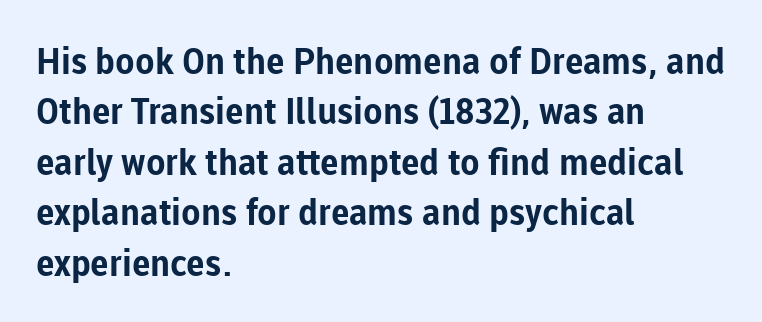
{"serif": "no", "italic": "no", "bold": "yes", "weight": "bold", "width": "normal", "stroke_contrast": "low", "x_height": "medium", "monospaced": "no", "underline": "no", "align": "left", "line_spacing": "normal", "line_spacing_ratio": 1.4, "letter_spacing": "normal", "letter_spacing_em": 0.0, "glyph_px": 36}
